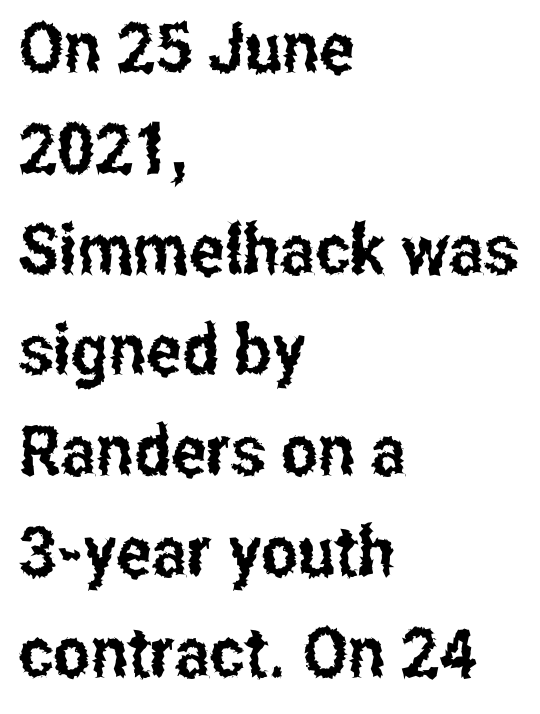
Visually the block forms a straight wall on the left and a jagged coastline on the right. Proportional: the letters do not fall into vertical columns. This rendering leaves character spacing at its baseline value. Each row of text sits above clean, open space. The text was rendered using a sans face with plain stroke endings. Do the letters lean? They stand straight.
